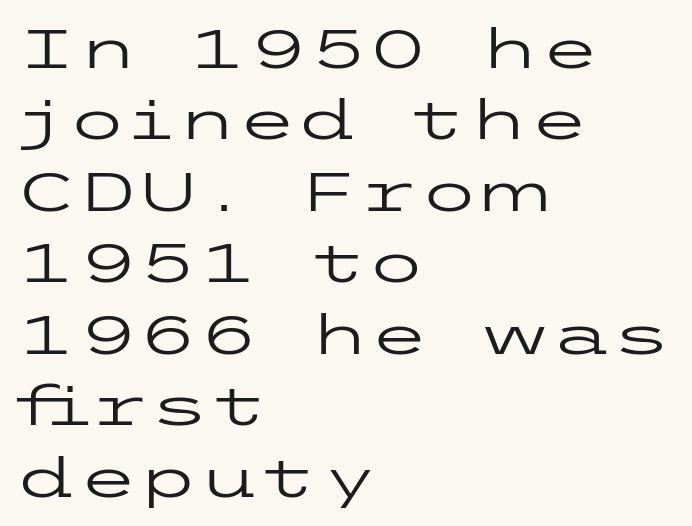
The typeface has the unassuming heft of standard copy or less. The rendering shows plain stroke endings on the letterforms — a sans-serif design. A roman cut, with each character standing at attention. Words float on clear page, feet unadorned. Each word holds together tightly as a unit, with standard inter-letter gaps. What's the leading like? Ordinary, nothing unusual.
